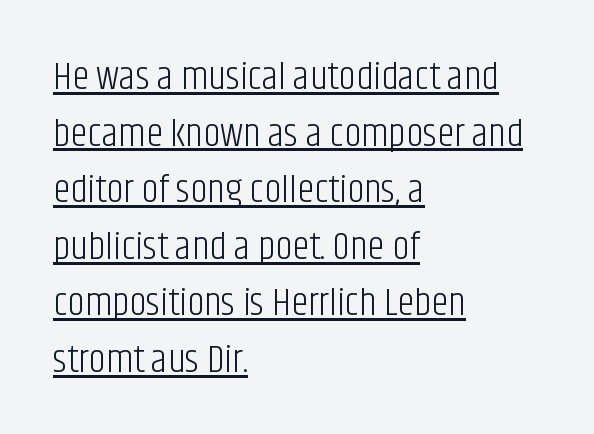
The image shows 39 px light, condensed sans-serif type, upright; set left-aligned, normal line spacing (1.45x), normal letter spacing, underlined; low stroke contrast and a large x-height.
